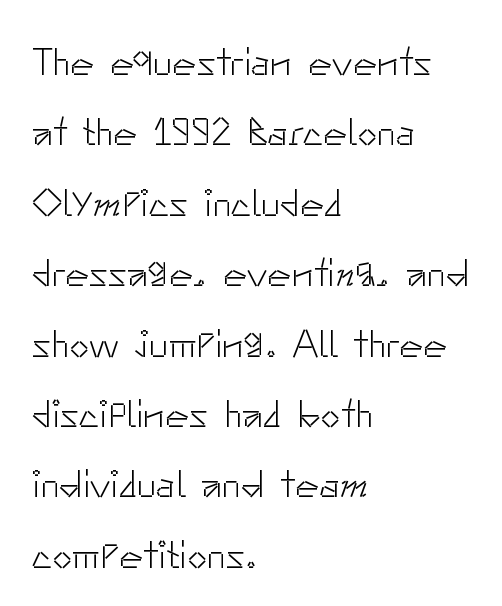
Q: Is the text bold? A: No.
Q: Is the text italic (slanted)? A: No, it is upright.
Q: Is the typeface a serif or a sans-serif typeface? A: Sans-serif.
Q: Is the text underlined? A: No.
Q: How is the paragraph aligned? A: Left-aligned.
Q: Is the spacing between letters normal or unusually wide? A: Normal.
Q: Width (condensed, normal, or wide)? A: Normal.
Q: Stroke contrast? A: Low.
Q: x-height? A: Small.
Q: Monospaced? A: No.
